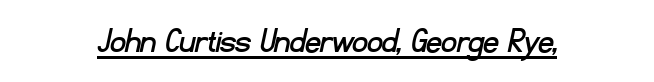
The image shows 37 px sans-serif type; set normal letter spacing, underlined; low stroke contrast and a small x-height.
